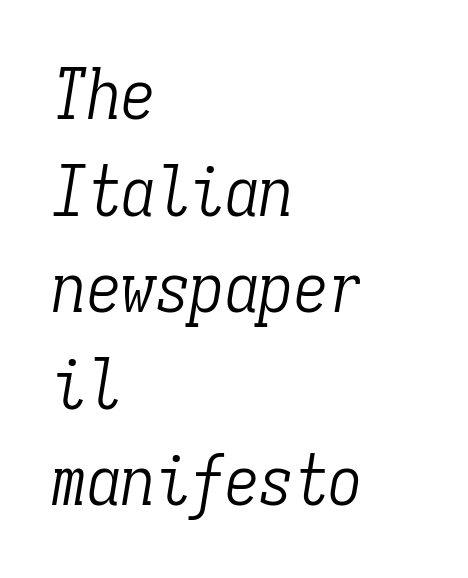
The image shows 69 px light, condensed serif type, italic (leaning right), monospaced; set left-aligned, normal line spacing (1.4x), normal letter spacing, not underlined; low stroke contrast and a medium x-height.
